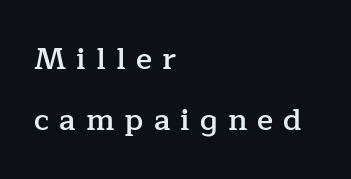
Q: Is the text bold? A: Semi-bold.
Q: Is the text italic (slanted)? A: No, it is upright.
Q: Is the typeface a serif or a sans-serif typeface? A: Serif.
Q: Is the text underlined? A: No.
Q: How is the paragraph aligned? A: Left-aligned.
Q: Is the spacing between letters normal or unusually wide? A: Unusually wide.
Q: Is the spacing between lines tight, normal or loose? A: Loose.
Q: Width (condensed, normal, or wide)? A: Normal.
Q: Stroke contrast? A: Low.
Q: x-height? A: Medium.
Q: Monospaced? A: No.
